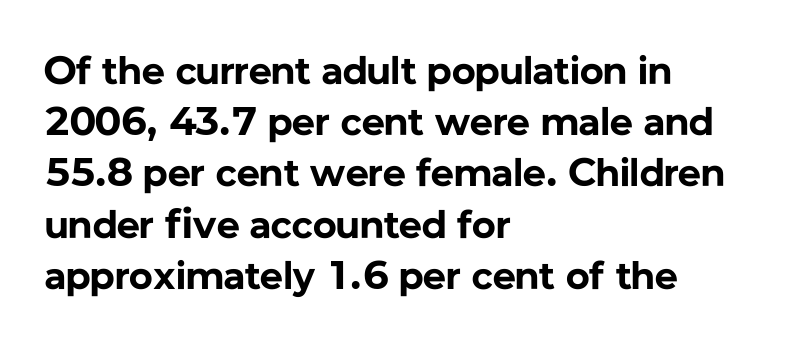
The image shows 40 px bold sans-serif type, upright; set left-aligned, normal line spacing (1.28x), normal letter spacing, not underlined; low stroke contrast and a medium x-height.
